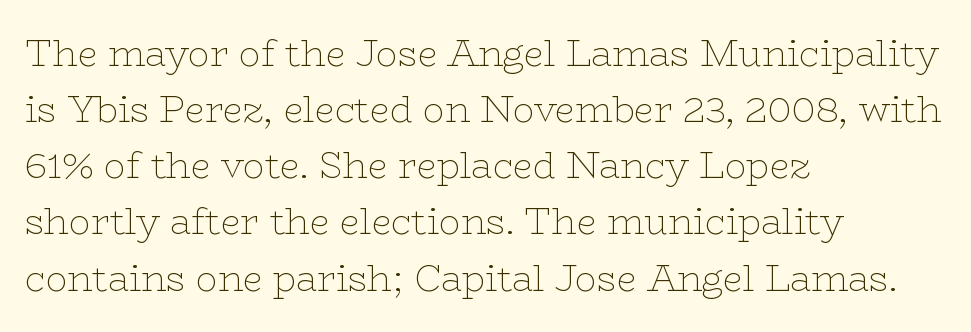
The image shows 36 px thin, wide serif type, upright; set left-aligned, normal line spacing (1.56x), normal letter spacing, not underlined; low stroke contrast and a medium x-height.
